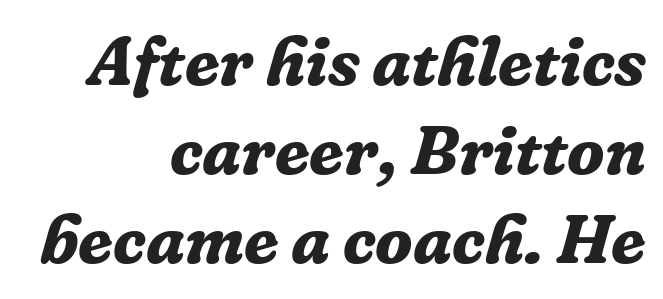
The image shows 69 px bold serif type, italic (leaning right); set right-aligned, normal line spacing (1.29x), normal letter spacing, not underlined; low stroke contrast and a medium x-height.
